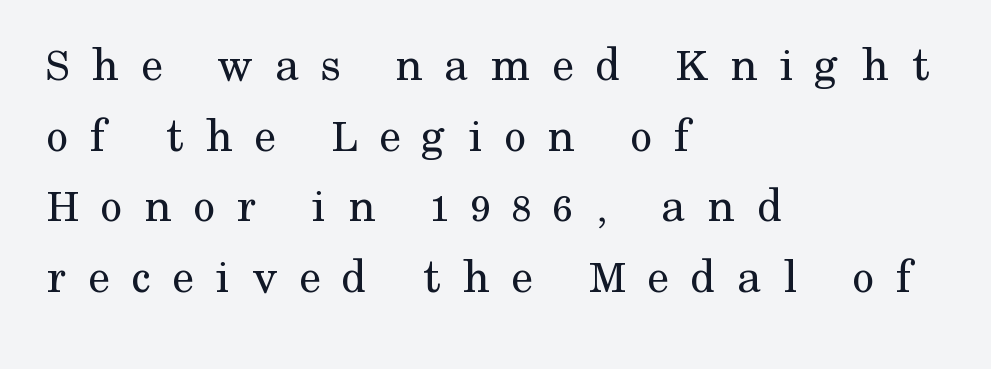
The image shows 49 px regular-weight serif type, upright; set left-aligned, normal line spacing (1.44x), unusually wide letter spacing (+0.44 em), not underlined; medium stroke contrast and a medium x-height.
